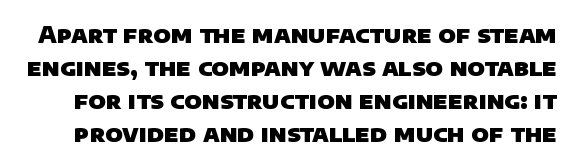
The image shows 23 px bold type; set normal line spacing (1.44x), normal letter spacing, not underlined.
